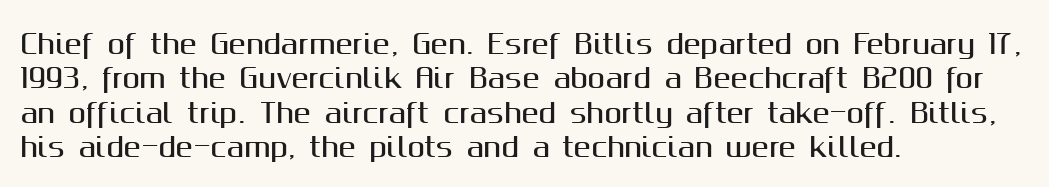
{"italic": "no", "underline": "no", "align": "left", "line_spacing": "normal", "line_spacing_ratio": 1.32, "letter_spacing": "normal", "letter_spacing_em": 0.0, "glyph_px": 26}
